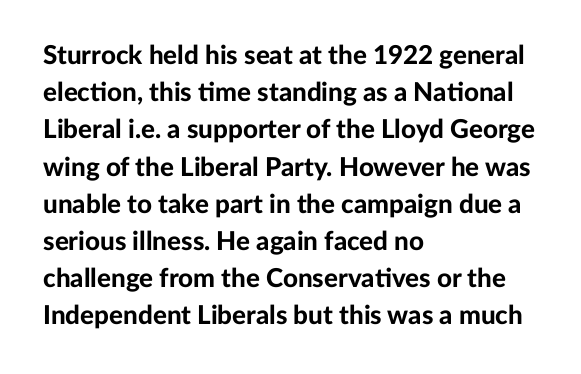
The image shows 26 px bold type, upright; set left-aligned, normal line spacing (1.43x), normal letter spacing, not underlined.
